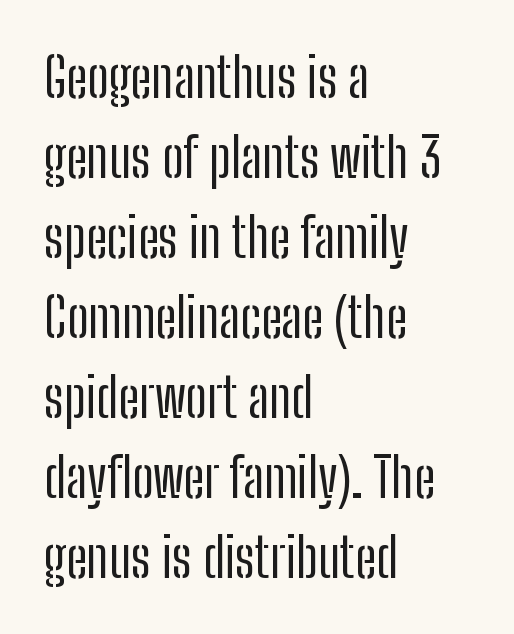
The image shows 54 px regular-weight, condensed sans-serif type, upright; set left-aligned, normal line spacing (1.48x), normal letter spacing, not underlined; low stroke contrast and a medium x-height.
